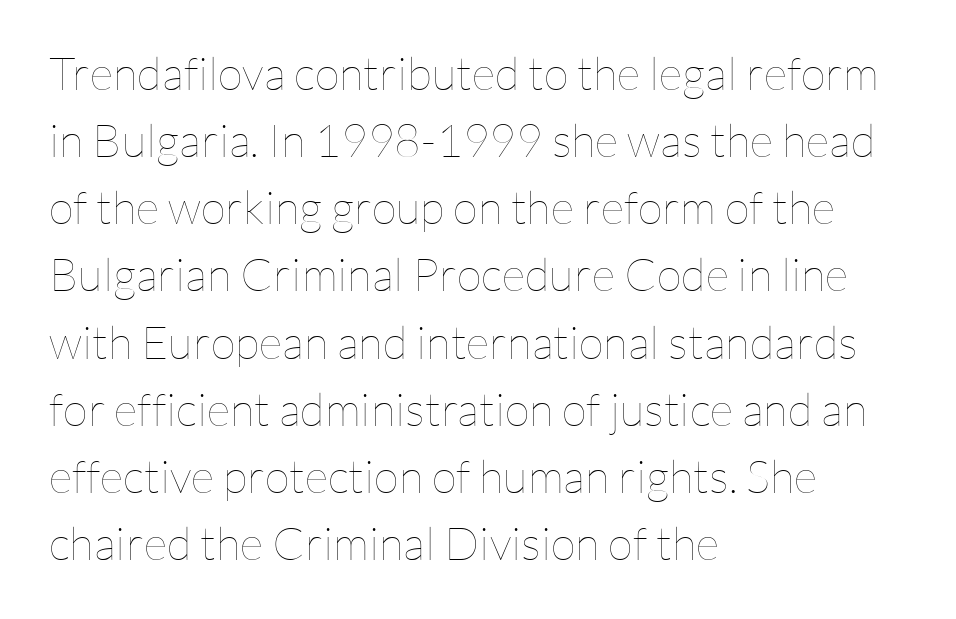
Q: Is the text bold? A: No.
Q: Is the text italic (slanted)? A: No, it is upright.
Q: Is the text underlined? A: No.
Q: How is the paragraph aligned? A: Left-aligned.
Q: Is the spacing between letters normal or unusually wide? A: Normal.
Q: Is the spacing between lines tight, normal or loose? A: Normal.
Q: Width (condensed, normal, or wide)? A: Normal.
Q: Stroke contrast? A: Low.
Q: x-height? A: Medium.
Q: Monospaced? A: No.
